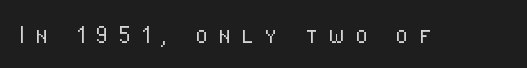
The letters stand upright; this is a roman face. Check where the strokes stop: nothing finishes them off — pure sans. The font is comparable to plain body text, perhaps lighter. Note the varied advance widths — an 'i' is clearly narrower than an 'm'. You could only call the tracking loose — the letters float apart.
